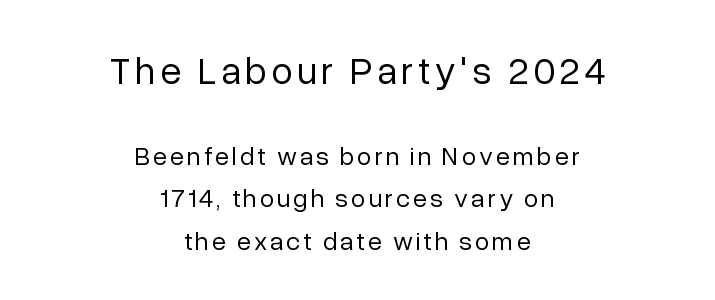
The image shows 39 px regular-weight sans-serif type, upright; set centered, normal line spacing (1.63x), not underlined; the first (top) block is 1.5x larger; low stroke contrast and a medium x-height.
